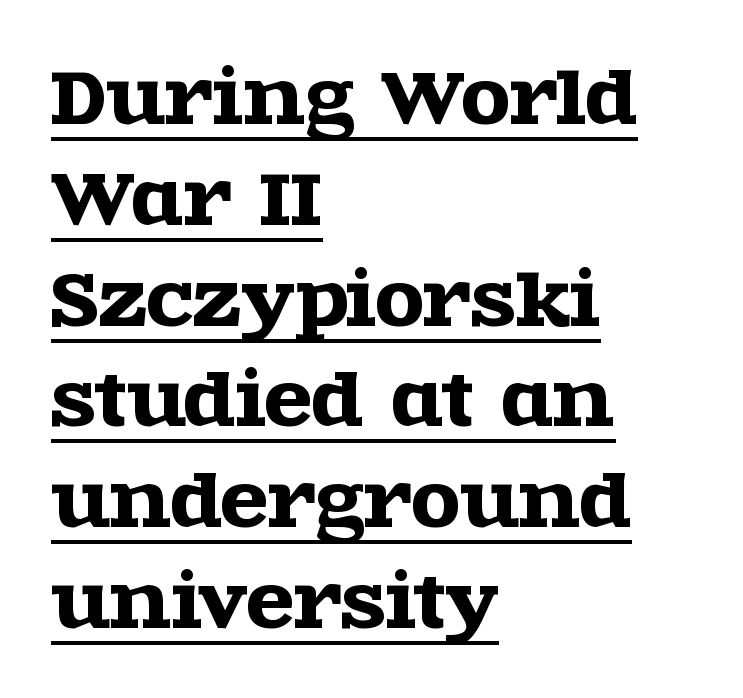
{"serif": "yes", "italic": "no", "width": "wide", "x_height": "large", "monospaced": "no", "underline": "yes", "align": "left", "line_spacing": "normal", "line_spacing_ratio": 1.44, "letter_spacing": "normal", "letter_spacing_em": 0.0, "glyph_px": 70}
